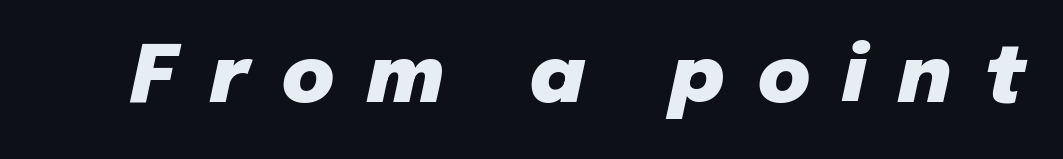
The image shows 80 px heavy type, italic (leaning right); set unusually wide letter spacing (+0.41 em), not underlined; low stroke contrast and a medium x-height.
